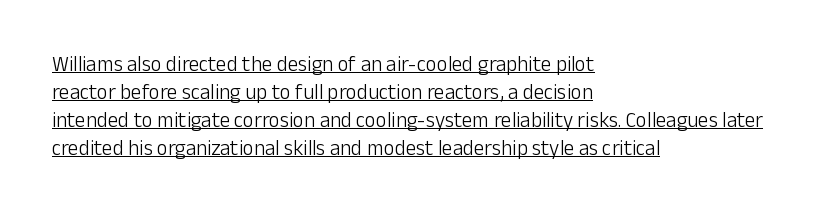
No extra ink here — the face is not bold. The line texture is even and compact thanks to regular tracking. The rendered words wear a rule along their underside. You can tell it's not italic because the verticals are truly vertical. Normally led — the rows are evenly, conventionally spaced.
